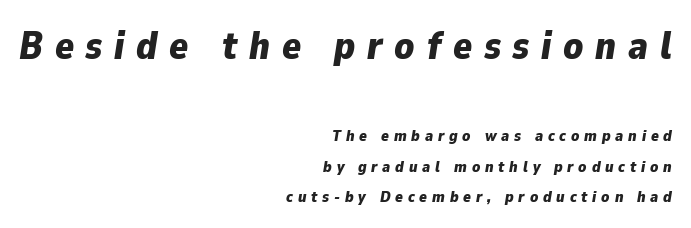
Q: Is the text bold? A: Yes.
Q: Is the text italic (slanted)? A: Yes, it leans right by about 9 degrees.
Q: Is the text underlined? A: No.
Q: How is the paragraph aligned? A: Right-aligned.
Q: Is the spacing between letters normal or unusually wide? A: Unusually wide.
Q: Is the spacing between lines tight, normal or loose? A: Loose.
Q: Which block of text is set in a larger size, the first (top) or the second (bottom)? A: The first (top) one.
Q: Width (condensed, normal, or wide)? A: Normal.
Q: Stroke contrast? A: Low.
Q: x-height? A: Medium.
Q: Monospaced? A: No.
